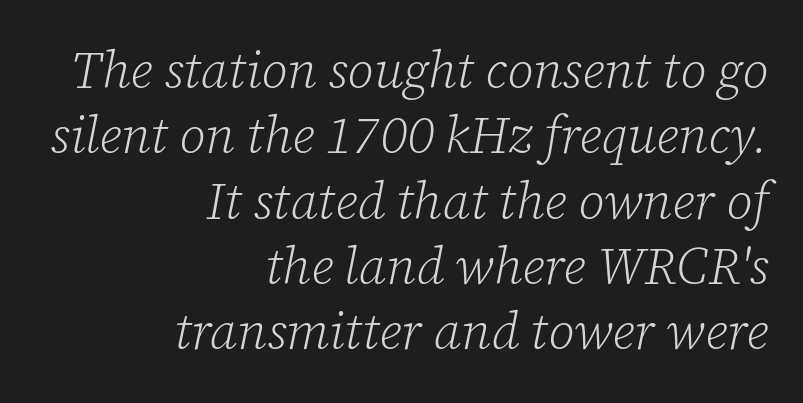
Q: Is the text bold? A: No.
Q: Is the text italic (slanted)? A: Yes, it leans right by about 12 degrees.
Q: Is the typeface a serif or a sans-serif typeface? A: Serif.
Q: Is the text underlined? A: No.
Q: How is the paragraph aligned? A: Right-aligned.
Q: Is the spacing between letters normal or unusually wide? A: Normal.
Q: Is the spacing between lines tight, normal or loose? A: Normal.
Q: Width (condensed, normal, or wide)? A: Normal.
Q: Stroke contrast? A: Low.
Q: x-height? A: Medium.
Q: Monospaced? A: No.
